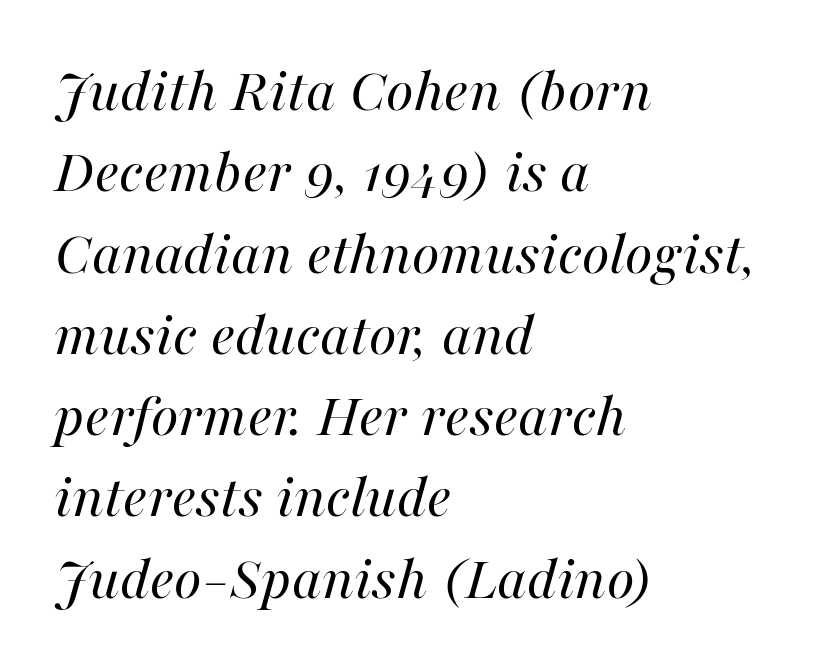
{"italic": "yes", "lean": "right", "slant_degrees": 16, "bold": "no", "weight": "regular", "width": "normal", "stroke_contrast": "high", "x_height": "medium", "monospaced": "no", "underline": "no", "align": "left", "line_spacing": "normal", "line_spacing_ratio": 1.29, "letter_spacing": "normal", "letter_spacing_em": 0.0, "glyph_px": 63}
